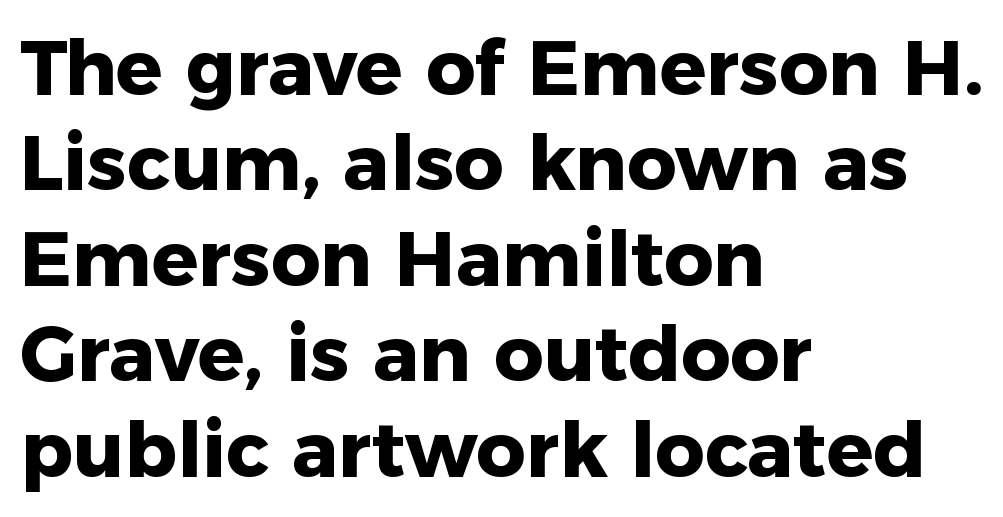
{"serif": "no", "italic": "no", "bold": "yes", "weight": "heavy", "width": "normal", "stroke_contrast": "low", "x_height": "medium", "monospaced": "no", "underline": "no", "align": "left", "line_spacing_ratio": 1.24, "letter_spacing": "normal", "letter_spacing_em": 0.0, "glyph_px": 77}
